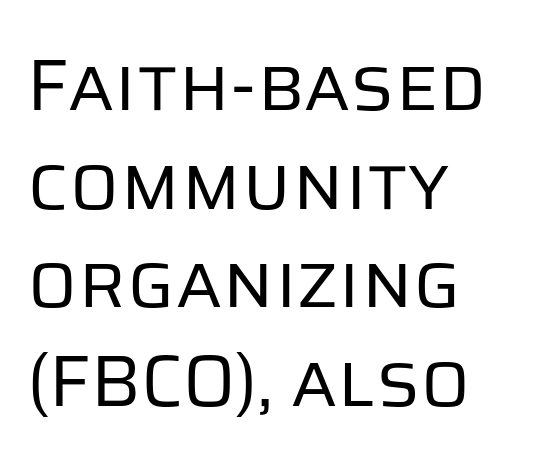
The image shows 73 px regular-weight sans-serif type, upright; set left-aligned, normal line spacing (1.35x), normal letter spacing, not underlined; low stroke contrast and a large x-height.
